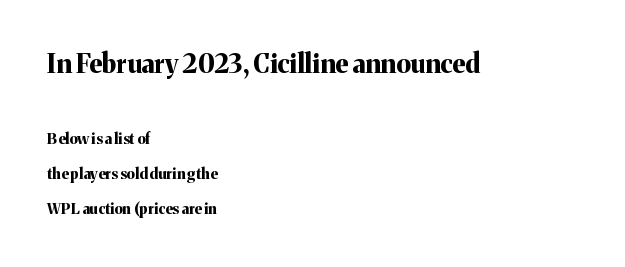
Q: Is the text bold? A: Yes.
Q: Is the text italic (slanted)? A: No, it is upright.
Q: Is the text underlined? A: No.
Q: How is the paragraph aligned? A: Left-aligned.
Q: Is the spacing between letters normal or unusually wide? A: Normal.
Q: Is the spacing between lines tight, normal or loose? A: Loose.
Q: Which block of text is set in a larger size, the first (top) or the second (bottom)? A: The first (top) one.
